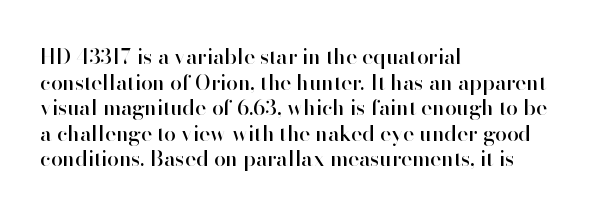
Line beginnings align vertically; line endings do not. Posture: vertical. A typesetter would call this zero additional tracking. The baseline area is clear.
